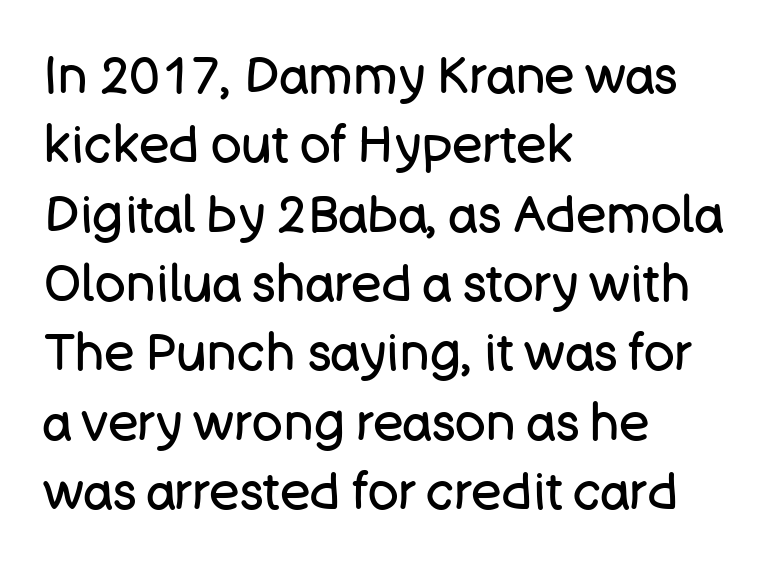
The image shows 51 px regular-weight sans-serif type, upright; set left-aligned, normal line spacing (1.36x), normal letter spacing, not underlined; low stroke contrast and a large x-height.
